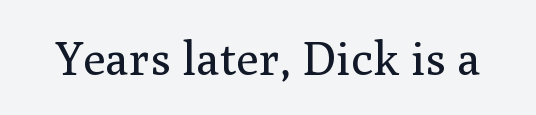
Spacing verdict: proportional, widths tailored to each character. The specimen omits any rule beneath the text block's lines. The font is comparable to plain body text, perhaps lighter. Tracking value appears to be zero — textbook default spacing. Each letter's strokes conclude with small projecting serifs. No italicization has been applied; the sample stays upright.
